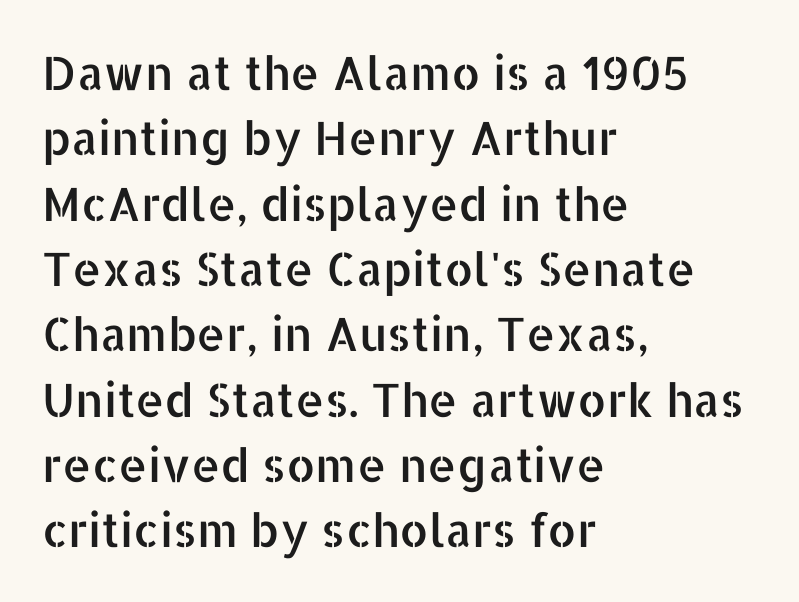
The space beneath each line is pristine and unruled. A typesetter would call this proportional, since set widths differ per character. Italic: no, the glyphs are upright roman. Stroke terminals: plain, sans-serif. The rag falls on the right side of this text block. The block of text has a typical density, with ordinary space between rows.
